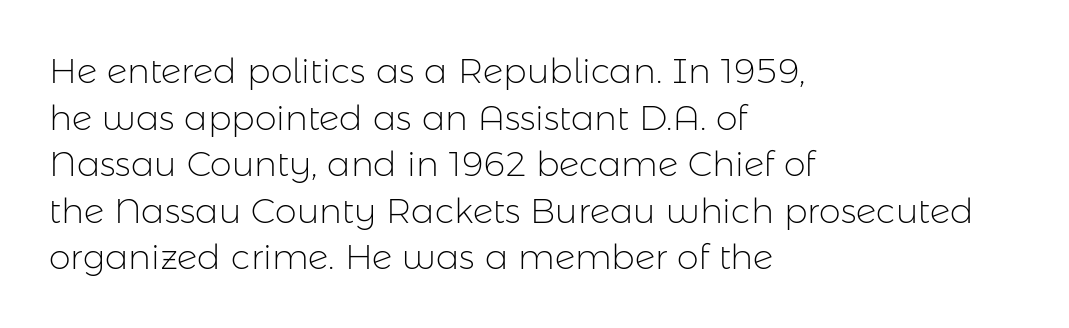
Q: Is the text bold? A: No.
Q: Is the text italic (slanted)? A: No, it is upright.
Q: Is the typeface a serif or a sans-serif typeface? A: Sans-serif.
Q: Is the text underlined? A: No.
Q: How is the paragraph aligned? A: Left-aligned.
Q: Is the spacing between letters normal or unusually wide? A: Normal.
Q: Is the spacing between lines tight, normal or loose? A: Normal.
Q: Width (condensed, normal, or wide)? A: Normal.
Q: Stroke contrast? A: Low.
Q: x-height? A: Medium.
Q: Monospaced? A: No.
